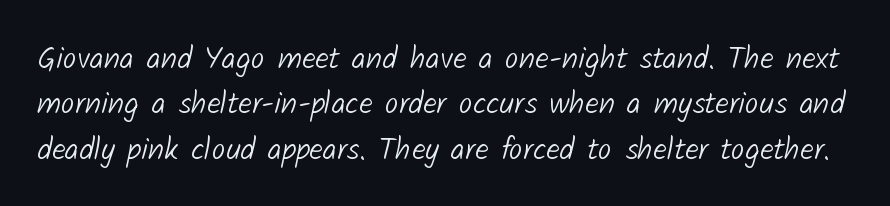
{"serif": "no", "bold": "no", "weight": "light", "width": "normal", "stroke_contrast": "low", "x_height": "medium", "monospaced": "no", "underline": "no", "line_spacing": "normal", "line_spacing_ratio": 1.46, "letter_spacing": "normal", "letter_spacing_em": 0.0, "glyph_px": 31}
